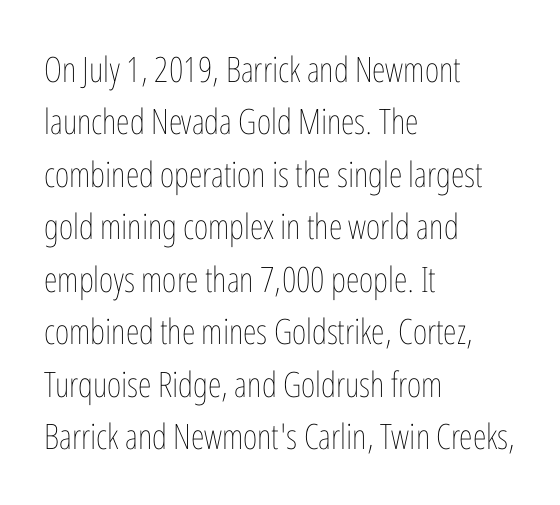
Is there any slant? The stems are plumb. Summary of vertical rhythm: regular, with standard interline spacing. This sample has the flowing, uneven cadence of proportional lettering. Letters have the restrained weight of plain body copy at most.
